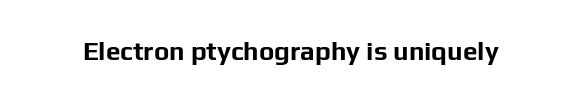
Only glyphs here, with clear space below each row. Rendered with straight, roman letterforms. The glyphs have the mass of a bold cut. Observe the ordinary spacing: letters are neighbours, not strangers.
